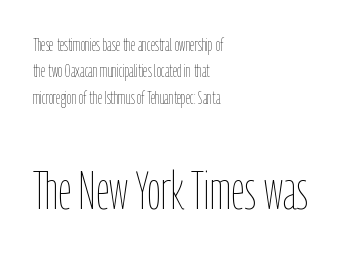
{"italic": "no", "bold": "no", "weight": "thin", "width": "condensed", "stroke_contrast": "low", "x_height": "medium", "monospaced": "no", "underline": "no", "align": "left", "line_spacing": "normal", "line_spacing_ratio": 1.47, "letter_spacing": "normal", "letter_spacing_em": 0.0, "larger_block": "second", "size_ratio": 3.0, "glyph_px": 54}
